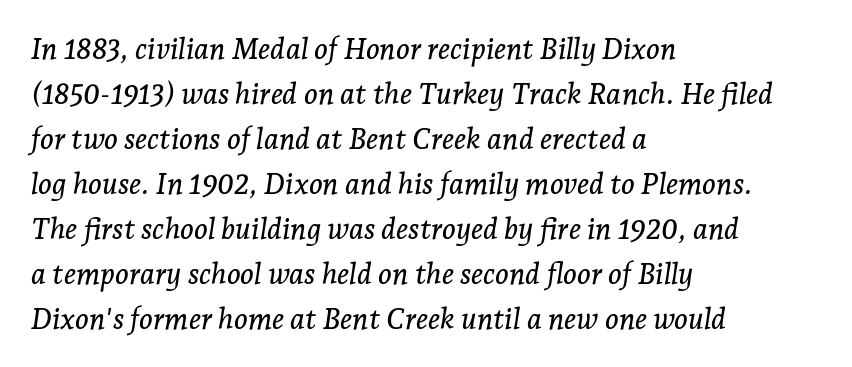
Q: Is the text italic (slanted)? A: Yes, it leans right by about 7 degrees.
Q: Is the typeface a serif or a sans-serif typeface? A: Serif.
Q: Is the text underlined? A: No.
Q: How is the paragraph aligned? A: Left-aligned.
Q: Is the spacing between letters normal or unusually wide? A: Normal.
Q: Is the spacing between lines tight, normal or loose? A: Normal.
Q: Width (condensed, normal, or wide)? A: Normal.
Q: Stroke contrast? A: Low.
Q: x-height? A: Medium.
Q: Monospaced? A: No.
